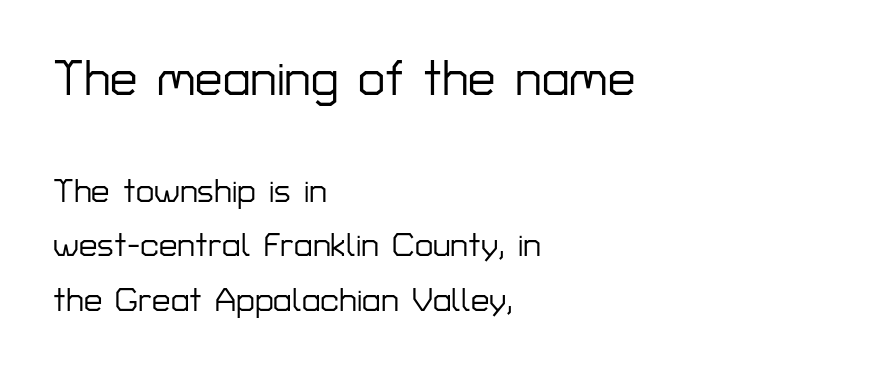
Q: Is the text italic (slanted)? A: No, it is upright.
Q: Is the typeface a serif or a sans-serif typeface? A: Sans-serif.
Q: Is the text underlined? A: No.
Q: How is the paragraph aligned? A: Left-aligned.
Q: Is the spacing between letters normal or unusually wide? A: Normal.
Q: Is the spacing between lines tight, normal or loose? A: Normal.
Q: Which block of text is set in a larger size, the first (top) or the second (bottom)? A: The first (top) one.
Q: Width (condensed, normal, or wide)? A: Normal.
Q: Stroke contrast? A: Low.
Q: x-height? A: Medium.
Q: Monospaced? A: No.
